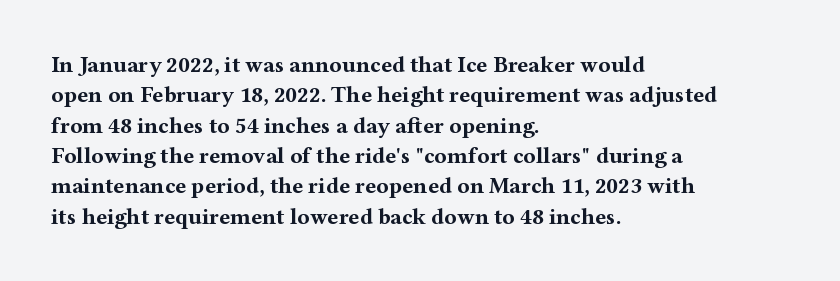
{"italic": "no", "bold": "yes", "underline": "no", "align": "left", "line_spacing": "normal", "line_spacing_ratio": 1.32, "letter_spacing": "normal", "letter_spacing_em": 0.0, "glyph_px": 23}
